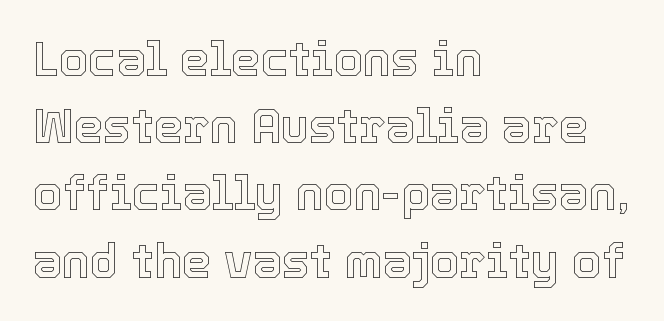
Notice how descenders clear the ascenders below comfortably — that's standard leading. The rag falls on the right side of this text block. This rendering features lettering with no underline. How are the letters spaced? Ordinarily, with no added tracking. When letters stand straight like this, we call the style roman or upright. The letters advance in unequal steps, a hallmark of proportional type.
